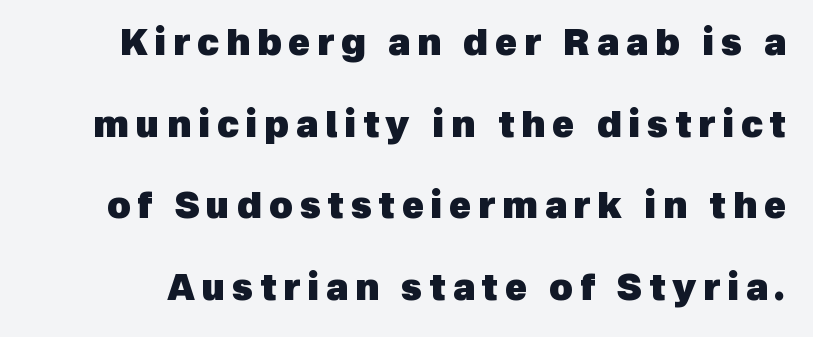
Q: Is the text bold? A: Yes.
Q: Is the typeface a serif or a sans-serif typeface? A: Sans-serif.
Q: Is the text underlined? A: No.
Q: Is the spacing between lines tight, normal or loose? A: Loose.
Q: Width (condensed, normal, or wide)? A: Normal.
Q: x-height? A: Medium.
Q: Monospaced? A: No.
